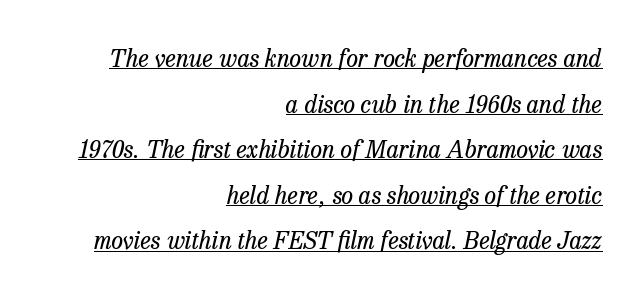
{"italic": "yes", "lean": "right", "slant_degrees": 13, "bold": "no", "underline": "yes", "align": "right", "line_spacing": "loose", "line_spacing_ratio": 1.9, "letter_spacing": "normal", "letter_spacing_em": 0.0, "glyph_px": 24}
